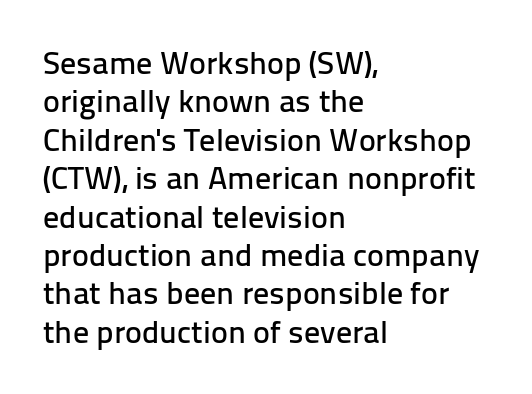
Q: Is the text italic (slanted)? A: No, it is upright.
Q: Is the typeface a serif or a sans-serif typeface? A: Sans-serif.
Q: Is the text underlined? A: No.
Q: How is the paragraph aligned? A: Left-aligned.
Q: Is the spacing between letters normal or unusually wide? A: Normal.
Q: Width (condensed, normal, or wide)? A: Normal.
Q: Stroke contrast? A: Low.
Q: x-height? A: Medium.
Q: Monospaced? A: No.
